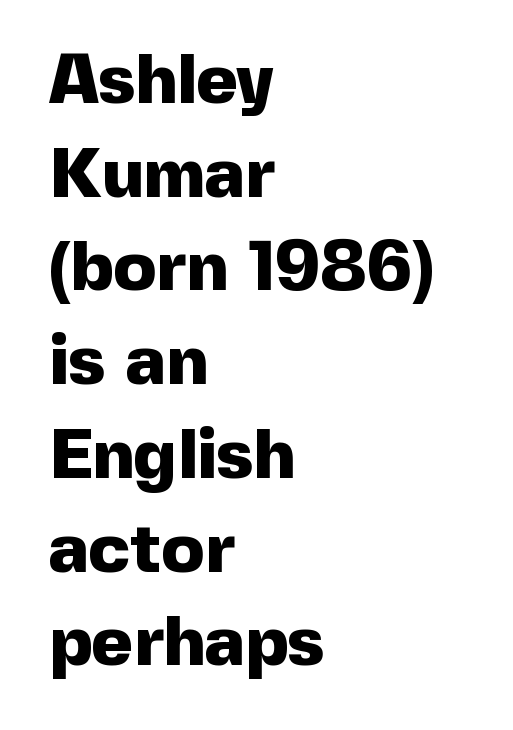
Q: Is the text bold? A: Yes.
Q: Is the text italic (slanted)? A: No, it is upright.
Q: Is the typeface a serif or a sans-serif typeface? A: Sans-serif.
Q: Is the text underlined? A: No.
Q: How is the paragraph aligned? A: Left-aligned.
Q: Is the spacing between letters normal or unusually wide? A: Normal.
Q: Is the spacing between lines tight, normal or loose? A: Normal.
Q: Width (condensed, normal, or wide)? A: Normal.
Q: x-height? A: Medium.
Q: Monospaced? A: No.
